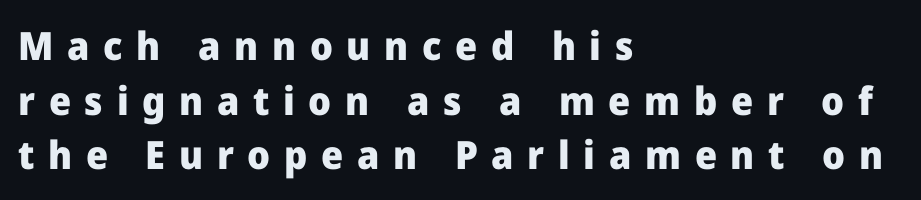
{"serif": "no", "italic": "no", "bold": "yes", "weight": "heavy", "width": "normal", "stroke_contrast": "low", "x_height": "medium", "monospaced": "no", "underline": "no", "align": "left", "line_spacing": "normal", "line_spacing_ratio": 1.4, "letter_spacing": "wide", "letter_spacing_em": 0.35, "glyph_px": 39}
